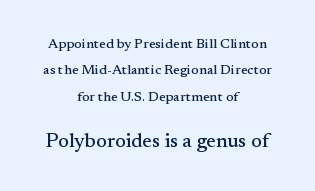
{"italic": "no", "underline": "no", "align": "center", "line_spacing_ratio": 1.89, "letter_spacing": "normal", "letter_spacing_em": 0.0, "larger_block": "second", "size_ratio": 1.43, "glyph_px": 20}
